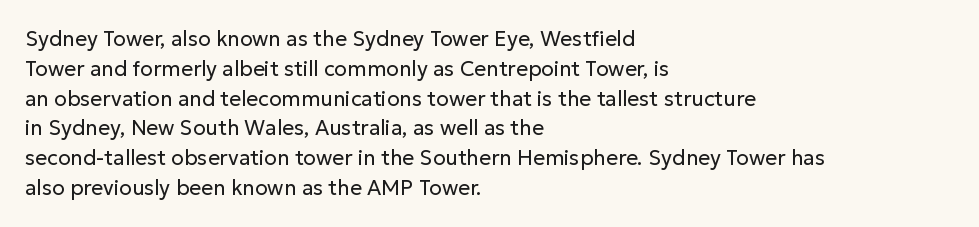
The image shows 21 px text type, upright; set left-aligned, normal line spacing (1.42x), normal letter spacing, not underlined.
